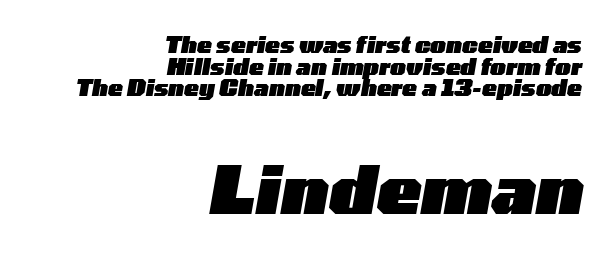
{"italic": "yes", "lean": "right", "slant_degrees": 10, "bold": "yes", "weight": "heavy", "width": "wide", "stroke_contrast": "low", "x_height": "medium", "monospaced": "no", "underline": "no", "align": "right", "line_spacing": "tight", "line_spacing_ratio": 0.98, "letter_spacing": "normal", "letter_spacing_em": 0.0, "larger_block": "second", "size_ratio": 3.0, "glyph_px": 66}
